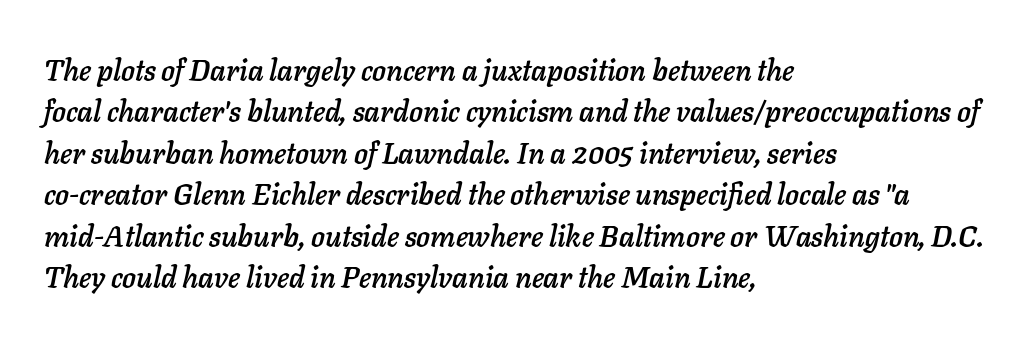
The image shows 29 px text type, italic (leaning right); set left-aligned, normal line spacing (1.43x), normal letter spacing, not underlined; low stroke contrast and a medium x-height.
